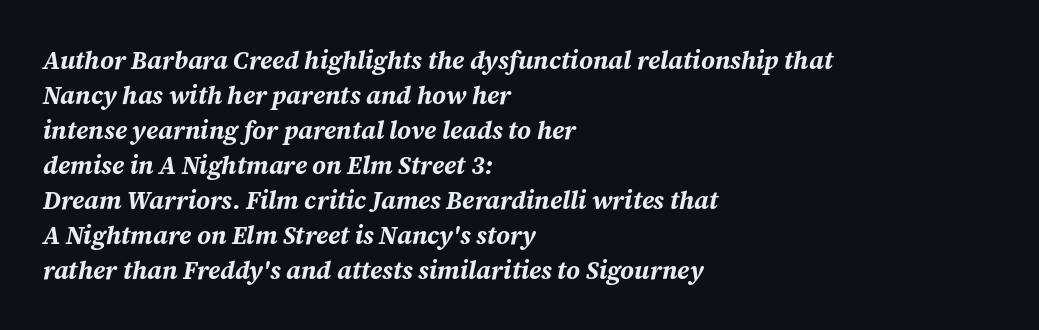
{"italic": "yes", "lean": "right", "slant_degrees": 12, "bold": "yes", "underline": "no", "align": "left", "line_spacing": "normal", "line_spacing_ratio": 1.4, "letter_spacing": "normal", "letter_spacing_em": 0.0, "glyph_px": 25}
